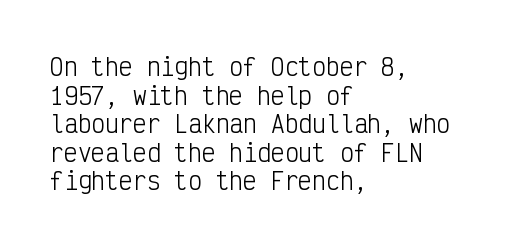
{"italic": "no", "bold": "no", "underline": "no", "align": "left", "line_spacing_ratio": 1.24, "letter_spacing": "normal", "letter_spacing_em": 0.0, "glyph_px": 23}
